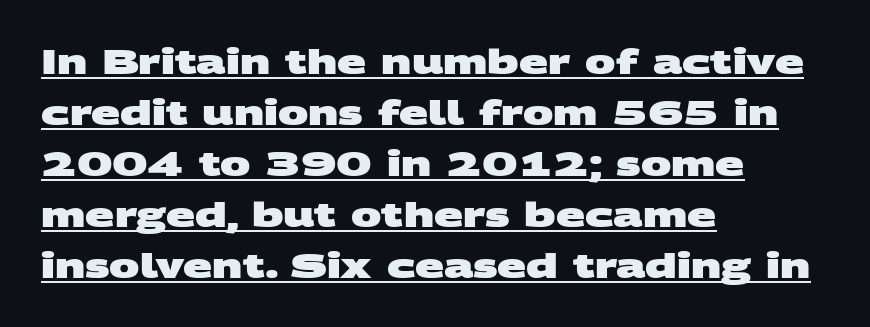
Stroke thickness is high; the sample reads as a true bold. Does the leading feel generous? No, just average. This rendering uses left alignment, leaving the right contour irregular. The face used here is proportionally spaced, like ordinary book or web type. Has an underline been added? It has. Is this a sans? Yes — the strokes have no serifs.
